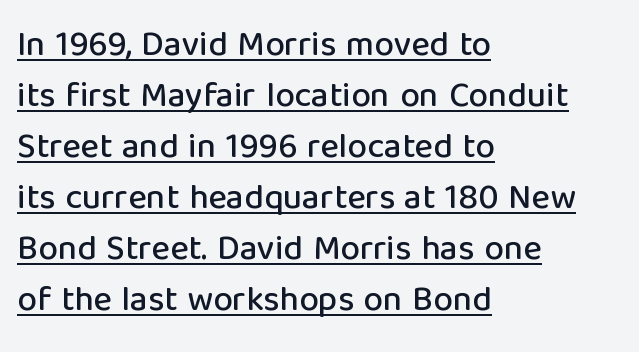
You could call the tracking neutral — neither tight nor loose. Students, observe the line beneath the letters — that is underlining. Line beginnings align vertically; line endings do not. If you drew a line through each stem, it would be perfectly vertical. Is this a fixed-width face? No — the glyphs have proportional, varying widths. Leading: standard.
